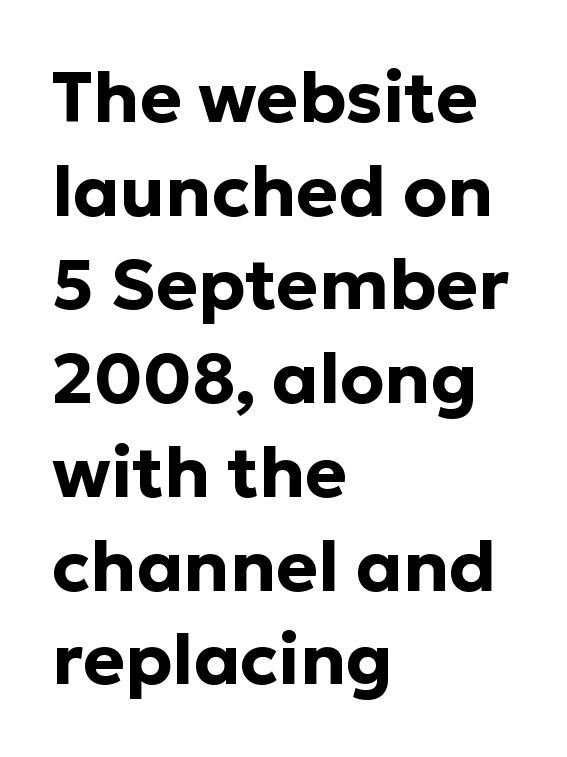
{"serif": "no", "italic": "no", "bold": "yes", "weight": "bold", "width": "normal", "stroke_contrast": "low", "x_height": "medium", "monospaced": "no", "underline": "no", "align": "left", "line_spacing": "normal", "line_spacing_ratio": 1.32, "letter_spacing": "normal", "letter_spacing_em": 0.0, "glyph_px": 71}
